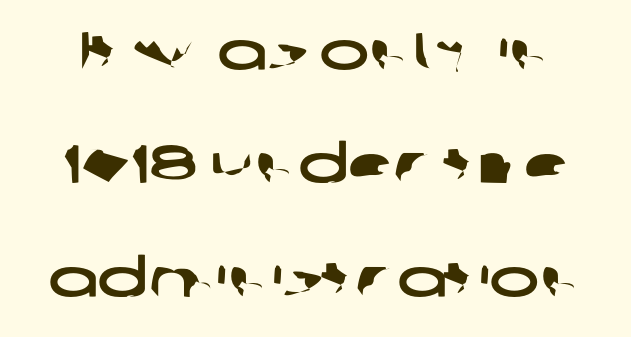
The image shows 53 px wide sans-serif type; set loose line spacing (2.14x), normal letter spacing, not underlined; low stroke contrast and a medium x-height.
